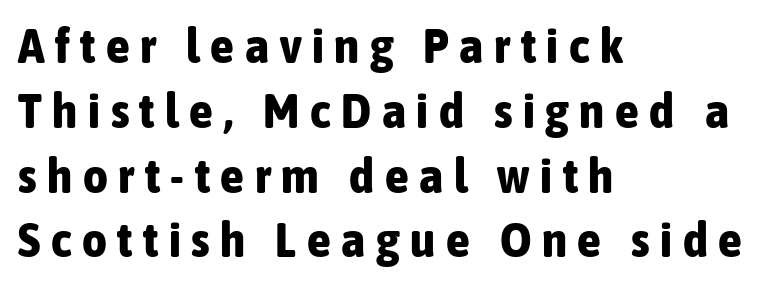
The image shows 48 px bold, condensed sans-serif type, upright; set left-aligned, normal line spacing (1.35x), unusually wide letter spacing (+0.22 em), not underlined; low stroke contrast and a medium x-height.
